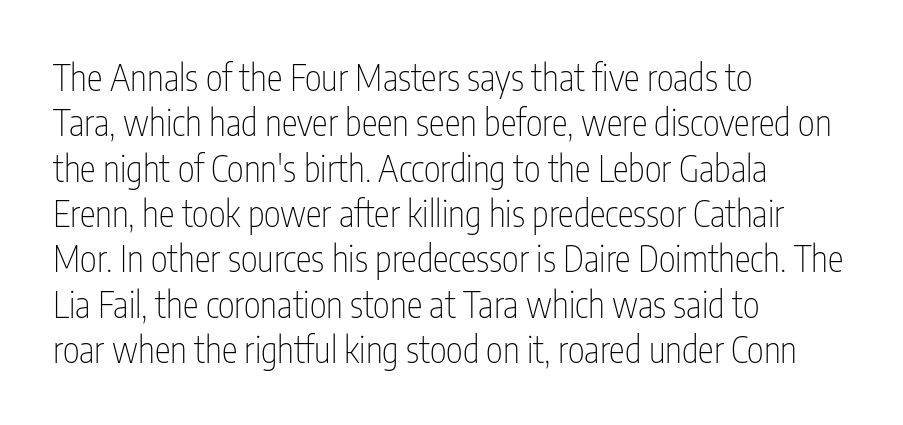
Q: Is the text bold? A: No.
Q: Is the text italic (slanted)? A: No, it is upright.
Q: Is the typeface a serif or a sans-serif typeface? A: Sans-serif.
Q: Is the text underlined? A: No.
Q: How is the paragraph aligned? A: Left-aligned.
Q: Is the spacing between letters normal or unusually wide? A: Normal.
Q: Is the spacing between lines tight, normal or loose? A: Normal.
Q: Width (condensed, normal, or wide)? A: Condensed.
Q: Stroke contrast? A: Low.
Q: x-height? A: Medium.
Q: Monospaced? A: No.
